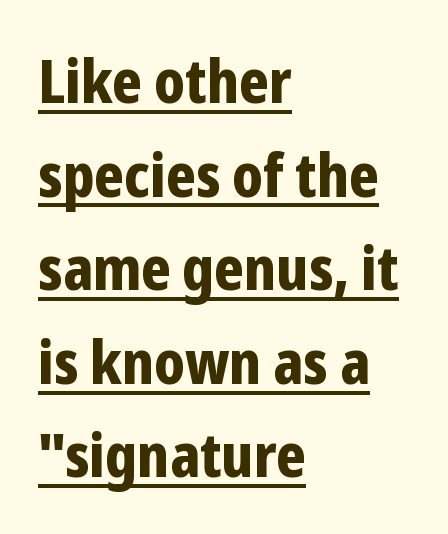
The image shows 60 px bold, condensed sans-serif type, upright; set left-aligned, normal line spacing (1.56x), normal letter spacing, underlined; low stroke contrast and a medium x-height.
